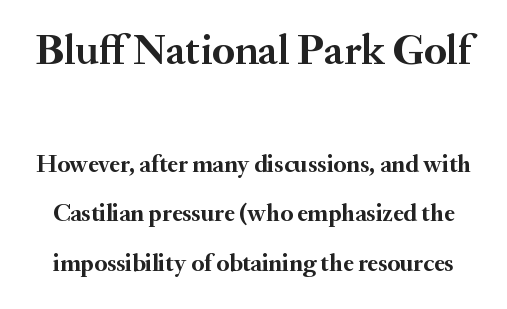
The image shows 42 px semibold serif type, upright; set loose line spacing (2.07x), normal letter spacing, not underlined; the first (top) block is 1.75x larger; medium stroke contrast and a small x-height.
